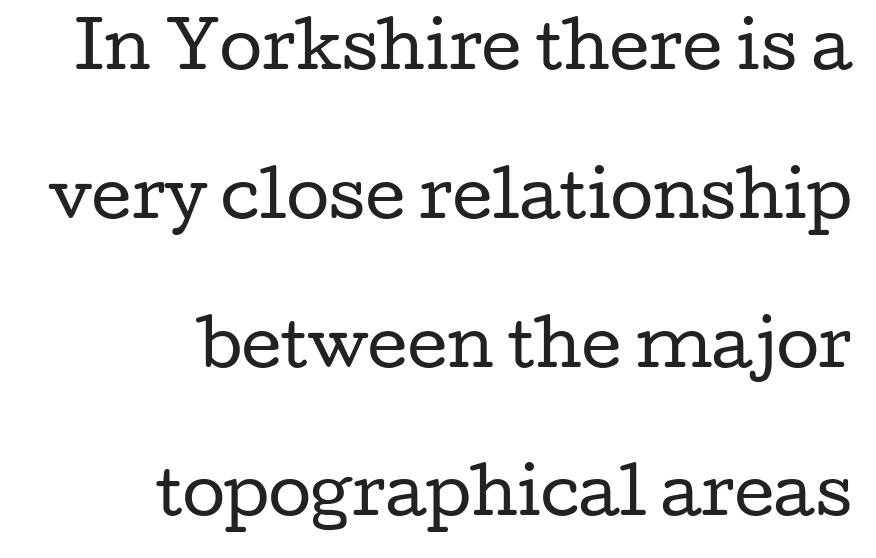
The typography opts for an upright posture over an oblique one. Underlining? Definitely not there. Between one letter and the next there's only the usual sliver of space. Reading down the block, your eye finds every line finishing at a fixed right position.
